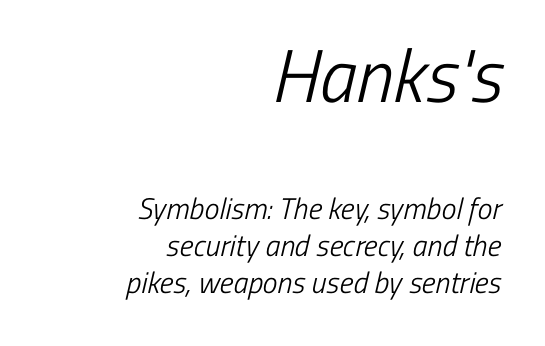
Which of the two is more prominent by size? The first, at the top. The gap between lines stays unmarked. Character widths vary here, with narrow letters taking less room than wide ones. Are there feet on the stems? There aren't — it's a sans. Summary of weight: not heavy and not bold.
